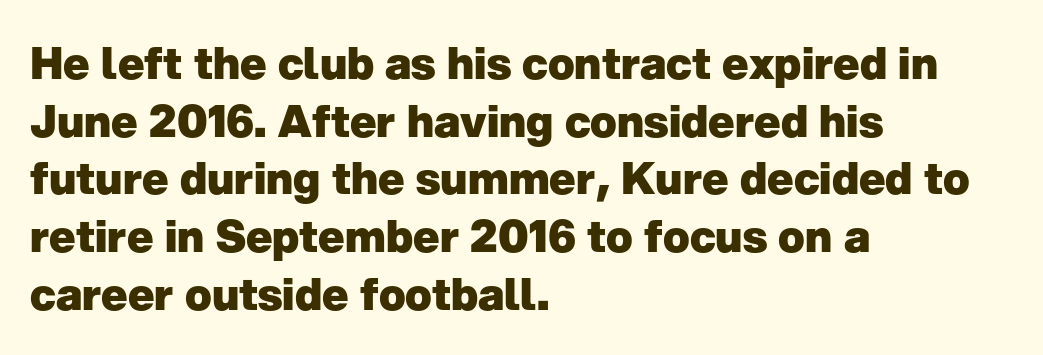
Q: Is the text bold? A: Yes.
Q: Is the text italic (slanted)? A: No, it is upright.
Q: Is the typeface a serif or a sans-serif typeface? A: Sans-serif.
Q: Is the text underlined? A: No.
Q: How is the paragraph aligned? A: Left-aligned.
Q: Is the spacing between letters normal or unusually wide? A: Normal.
Q: Is the spacing between lines tight, normal or loose? A: Normal.
Q: Width (condensed, normal, or wide)? A: Normal.
Q: Stroke contrast? A: Low.
Q: x-height? A: Medium.
Q: Monospaced? A: No.
